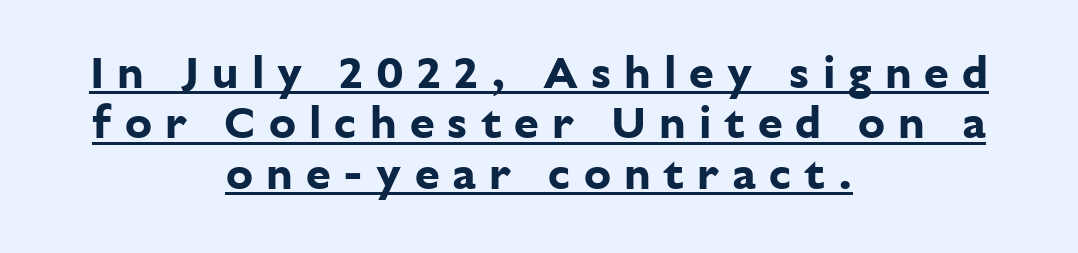
In terms of weight, the rendering is a true, heavy bold. Does the lettering tilt? It doesn't — this is upright. The letters carry no serifs — their stems end cleanly without finishing strokes. This sample uses expanded letter spacing, leaving extra air between glyphs. The whitespace from short lines is split evenly between both sides.
